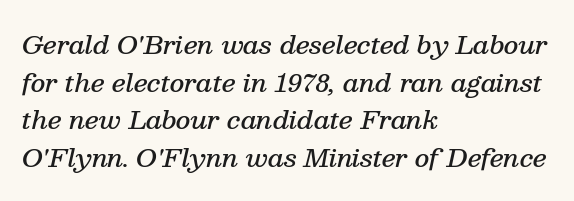
The image shows 25 px text type, italic (leaning right); set left-aligned, normal line spacing (1.51x), normal letter spacing, not underlined.
